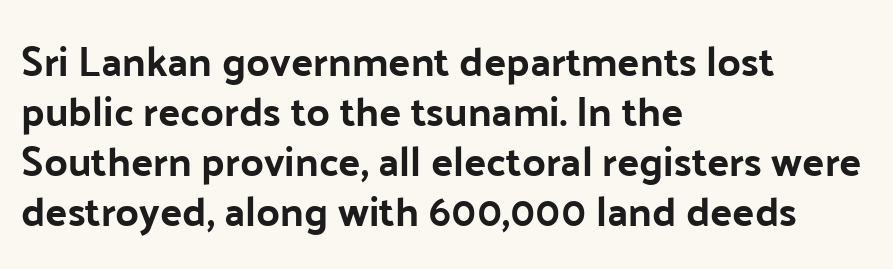
{"serif": "no", "italic": "no", "width": "normal", "stroke_contrast": "low", "x_height": "medium", "monospaced": "no", "underline": "no", "align": "left", "line_spacing_ratio": 1.22, "letter_spacing": "normal", "letter_spacing_em": 0.0, "glyph_px": 41}
